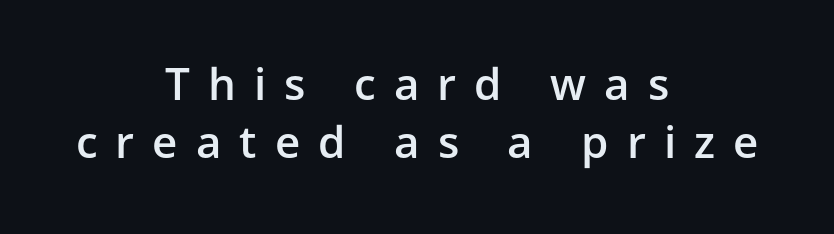
The image shows 44 px semibold sans-serif type, upright; set centered, normal line spacing (1.31x), unusually wide letter spacing (+0.41 em), not underlined; low stroke contrast and a medium x-height.
